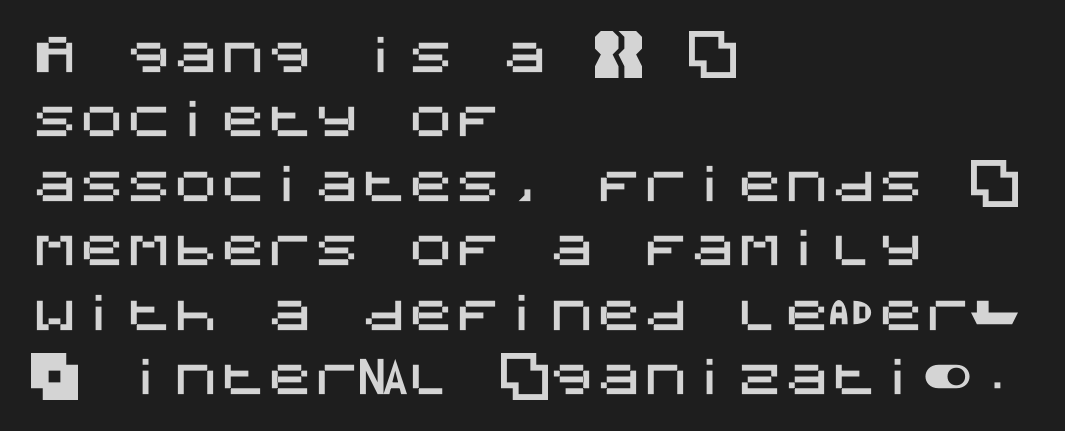
The image shows 47 px sans-serif type, upright; set left-aligned, normal line spacing (1.37x), normal letter spacing, not underlined; medium stroke contrast and a large x-height.
